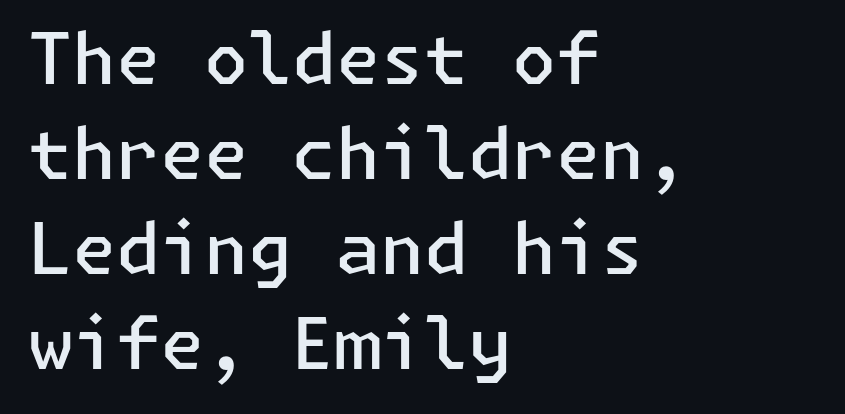
{"serif": "no", "italic": "no", "bold": "semi", "weight": "semibold", "width": "normal", "stroke_contrast": "low", "x_height": "medium", "underline": "no", "align": "left", "line_spacing": "normal", "line_spacing_ratio": 1.34, "letter_spacing": "normal", "letter_spacing_em": 0.0, "glyph_px": 71}
